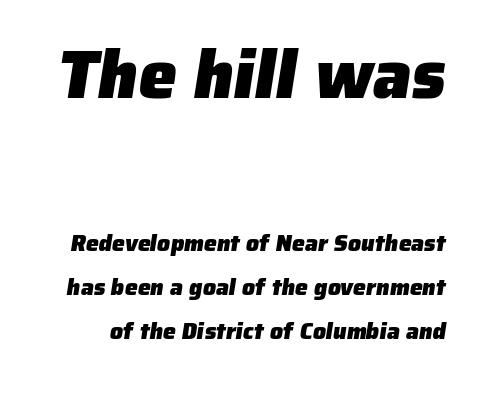
{"serif": "no", "bold": "yes", "weight": "heavy", "width": "normal", "stroke_contrast": "low", "x_height": "medium", "monospaced": "no", "underline": "no", "line_spacing": "loose", "line_spacing_ratio": 1.93, "letter_spacing": "normal", "letter_spacing_em": 0.0, "larger_block": "first", "size_ratio": 2.96, "glyph_px": 68}
